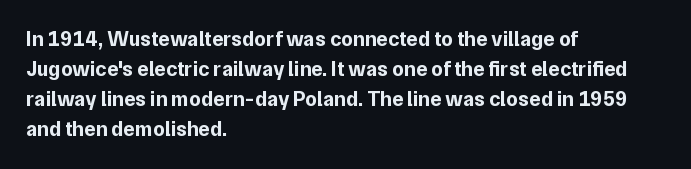
The font's upright variant was chosen for this text. These lines keep a tight, regular rhythm from letter to letter. Notice how thick the strokes are: this is what a full bold looks like. These lines sit exactly where default settings would place them.
